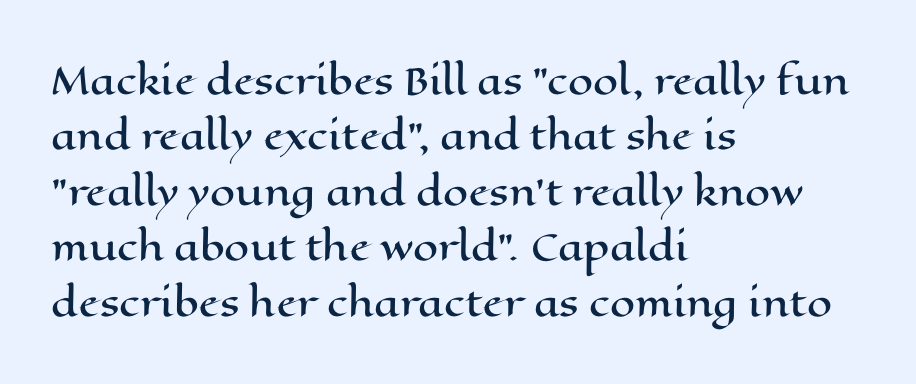
The image shows 36 px wide type, upright; set left-aligned, normal line spacing (1.54x), normal letter spacing, not underlined; high stroke contrast and a medium x-height.
